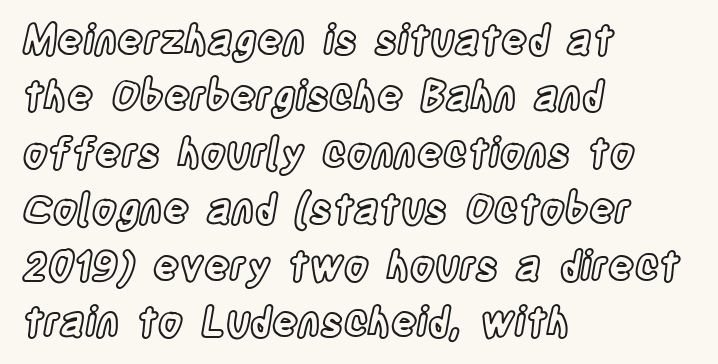
Q: Is the text italic (slanted)? A: Yes.
Q: Is the text underlined? A: No.
Q: How is the paragraph aligned? A: Left-aligned.
Q: Is the spacing between letters normal or unusually wide? A: Normal.
Q: Is the spacing between lines tight, normal or loose? A: Normal.
Q: Width (condensed, normal, or wide)? A: Condensed.
Q: x-height? A: Large.
Q: Monospaced? A: No.
